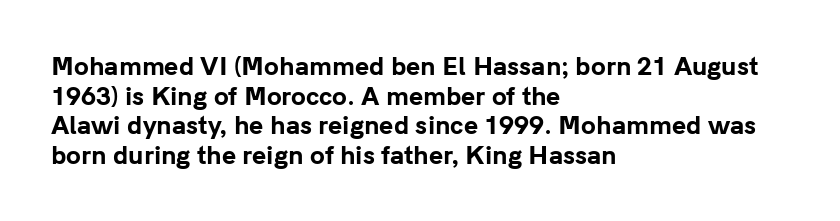
Nobody drew a line under any word here. The lettering stays uniformly vertical, giving the passage a roman look. Each word holds together tightly as a unit, with standard inter-letter gaps. A student would call this left alignment; a typographer would say flush left, rag right. Typographic density is high because the face is bold.
